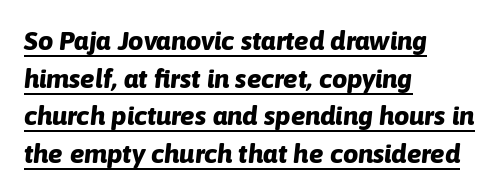
{"italic": "yes", "lean": "right", "slant_degrees": 6, "bold": "yes", "underline": "yes", "align": "left", "line_spacing": "normal", "line_spacing_ratio": 1.39, "letter_spacing": "normal", "letter_spacing_em": 0.0, "glyph_px": 27}
